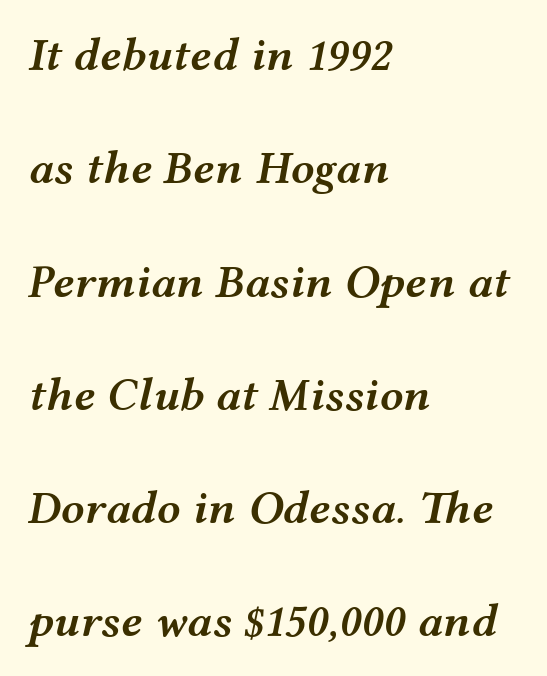
{"italic": "yes", "lean": "right", "slant_degrees": 12, "bold": "semi", "weight": "semibold", "width": "wide", "stroke_contrast": "medium", "x_height": "medium", "monospaced": "no", "underline": "no", "align": "left", "line_spacing": "loose", "line_spacing_ratio": 2.41, "letter_spacing": "normal", "letter_spacing_em": 0.0, "glyph_px": 47}
